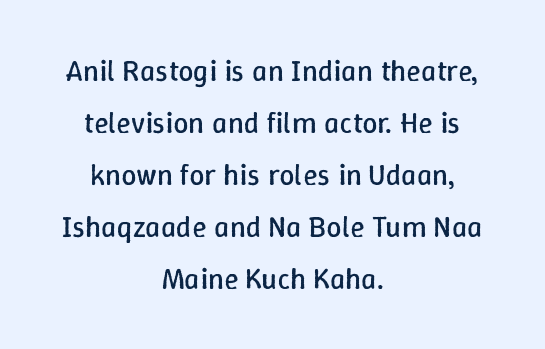
The gaps between neighbouring characters are ordinary and unremarkable. Line starts and ends both wander, symmetrically. The face looks like a standard text weight, possibly lighter. This rendering features lettering with no underline. Is this a fixed-width face? No — the glyphs have proportional, varying widths.
